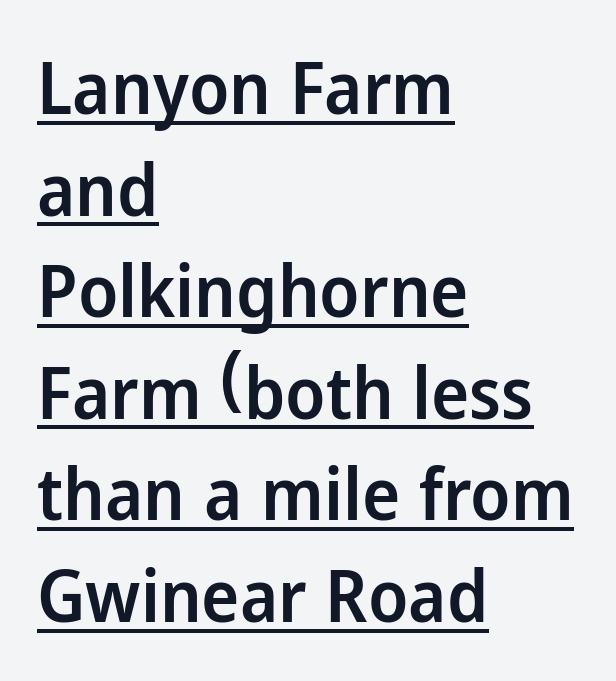
The image shows 72 px semibold sans-serif type, upright; set left-aligned, normal line spacing (1.41x), normal letter spacing, underlined; low stroke contrast and a medium x-height.
